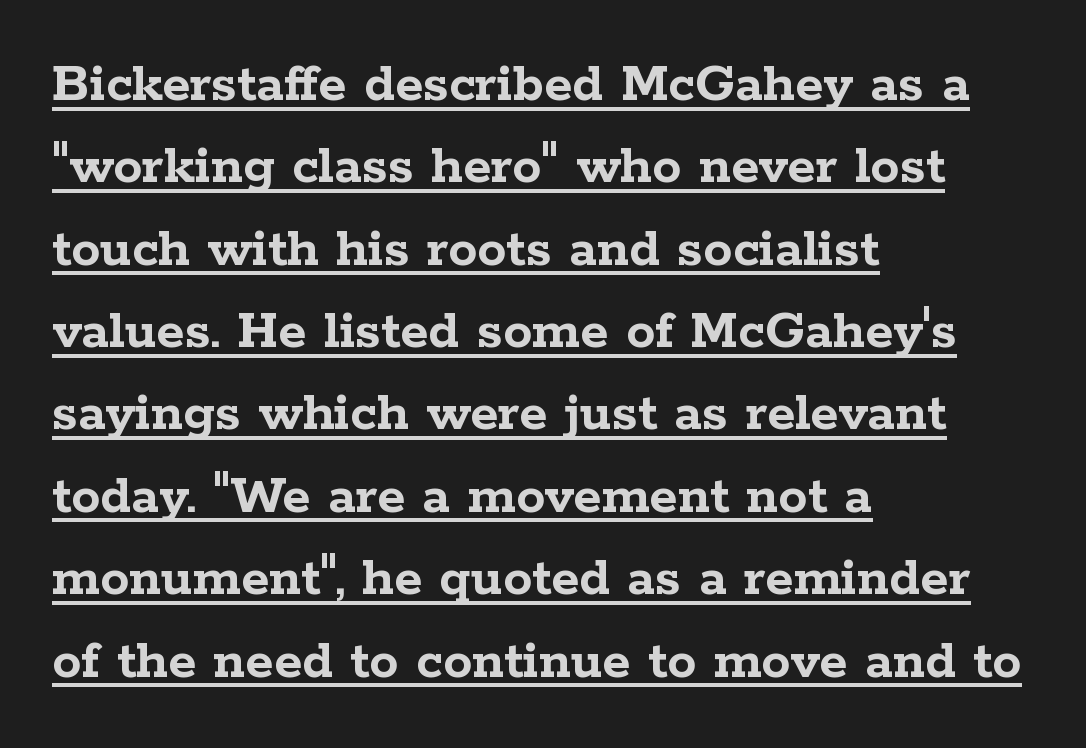
The image shows 58 px semibold, wide serif type, upright; set left-aligned, normal line spacing (1.42x), normal letter spacing, underlined; low stroke contrast and a medium x-height.
